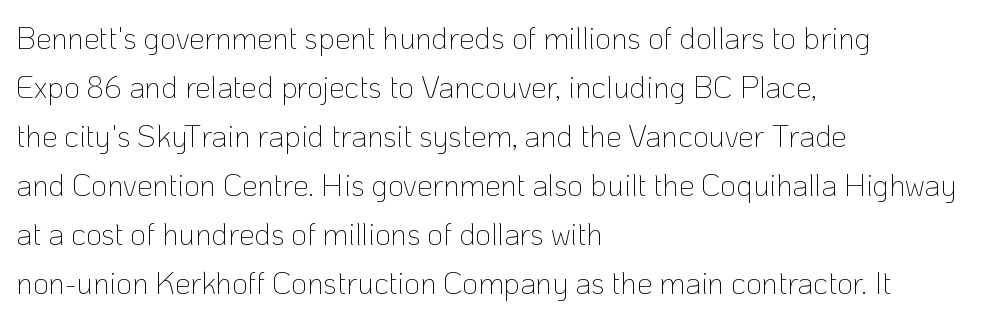
{"serif": "no", "italic": "no", "bold": "no", "weight": "thin", "width": "normal", "stroke_contrast": "low", "x_height": "medium", "monospaced": "no", "underline": "no", "align": "left", "line_spacing": "normal", "line_spacing_ratio": 1.58, "letter_spacing": "normal", "letter_spacing_em": 0.0, "glyph_px": 31}
